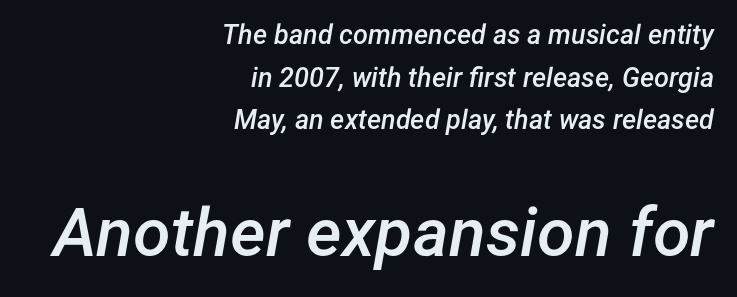
The letters sit at their default tracking, neither squeezed nor spread. Scale increases going downward across the two blocks. If you drew a line through each stem, it would be angled. Proportional: the letters do not fall into vertical columns. Notice the strokes are somewhat thickened but not fully heavy: this is a semibold.
